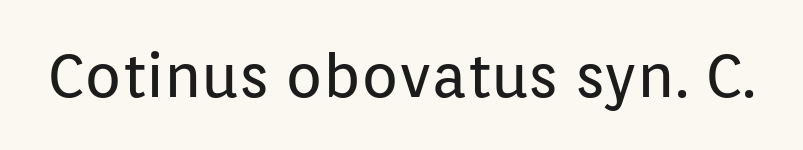
Q: Is the text bold? A: No.
Q: Is the text italic (slanted)? A: No, it is upright.
Q: Is the typeface a serif or a sans-serif typeface? A: Sans-serif.
Q: Is the text underlined? A: No.
Q: Is the spacing between letters normal or unusually wide? A: Normal.
Q: Width (condensed, normal, or wide)? A: Normal.
Q: Stroke contrast? A: Low.
Q: x-height? A: Medium.
Q: Monospaced? A: No.
